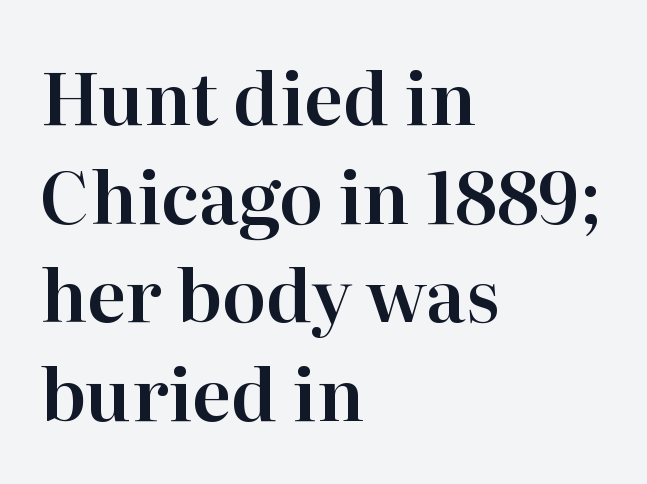
{"serif": "yes", "italic": "no", "width": "normal", "stroke_contrast": "high", "x_height": "medium", "monospaced": "no", "underline": "no", "align": "left", "line_spacing": "normal", "line_spacing_ratio": 1.37, "letter_spacing": "normal", "letter_spacing_em": 0.0, "glyph_px": 72}
